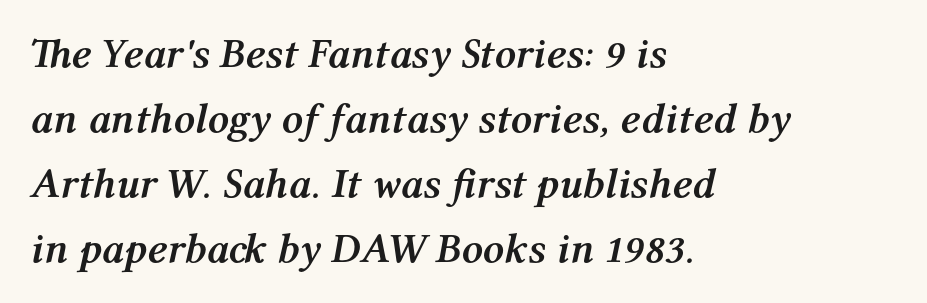
Q: Is the text bold? A: Yes.
Q: Is the text italic (slanted)? A: Yes, it leans right by about 12 degrees.
Q: Is the text underlined? A: No.
Q: How is the paragraph aligned? A: Left-aligned.
Q: Is the spacing between letters normal or unusually wide? A: Normal.
Q: Is the spacing between lines tight, normal or loose? A: Normal.
Q: Width (condensed, normal, or wide)? A: Normal.
Q: Stroke contrast? A: Medium.
Q: x-height? A: Medium.
Q: Monospaced? A: No.
